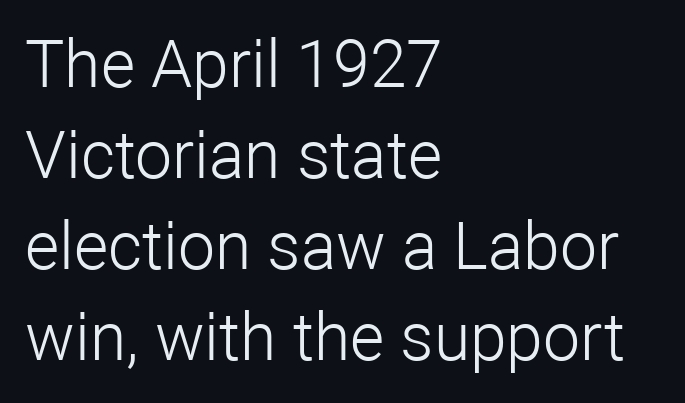
Q: Is the text bold? A: No.
Q: Is the text italic (slanted)? A: No, it is upright.
Q: Is the typeface a serif or a sans-serif typeface? A: Sans-serif.
Q: Is the text underlined? A: No.
Q: How is the paragraph aligned? A: Left-aligned.
Q: Is the spacing between letters normal or unusually wide? A: Normal.
Q: Is the spacing between lines tight, normal or loose? A: Normal.
Q: Width (condensed, normal, or wide)? A: Normal.
Q: Stroke contrast? A: Low.
Q: x-height? A: Medium.
Q: Monospaced? A: No.
